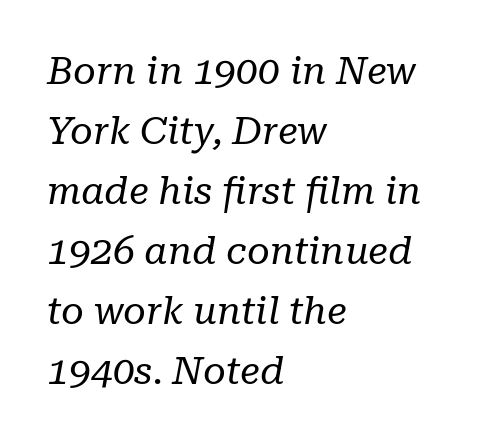
{"serif": "yes", "italic": "yes", "lean": "right", "slant_degrees": 10, "bold": "no", "weight": "regular", "width": "normal", "stroke_contrast": "low", "x_height": "medium", "monospaced": "no", "underline": "no", "align": "left", "line_spacing": "normal", "line_spacing_ratio": 1.54, "letter_spacing": "normal", "letter_spacing_em": 0.0, "glyph_px": 39}
